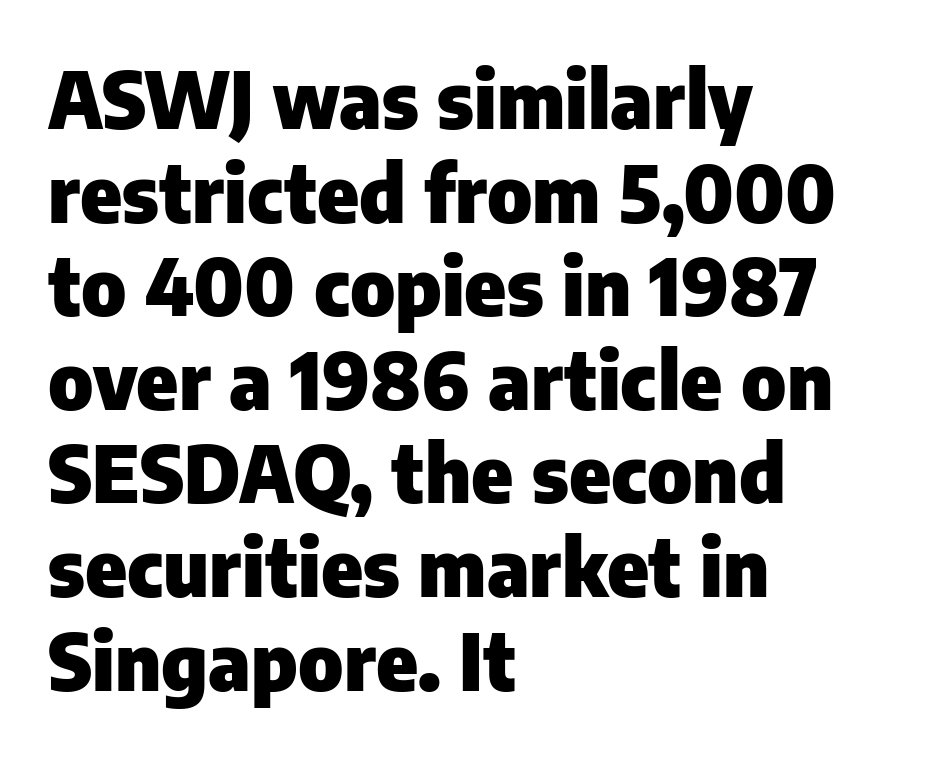
The characters display no serif detailing; their extremities are plain. Characters follow at the spacing the type designer built in. This sample uses an upright cut, with every glyph sitting square on the baseline. Thick stems and heavy bowls — unmistakably bold. Clear beneath every line of the passage. These lines are rendered in a variable-pitch font.
